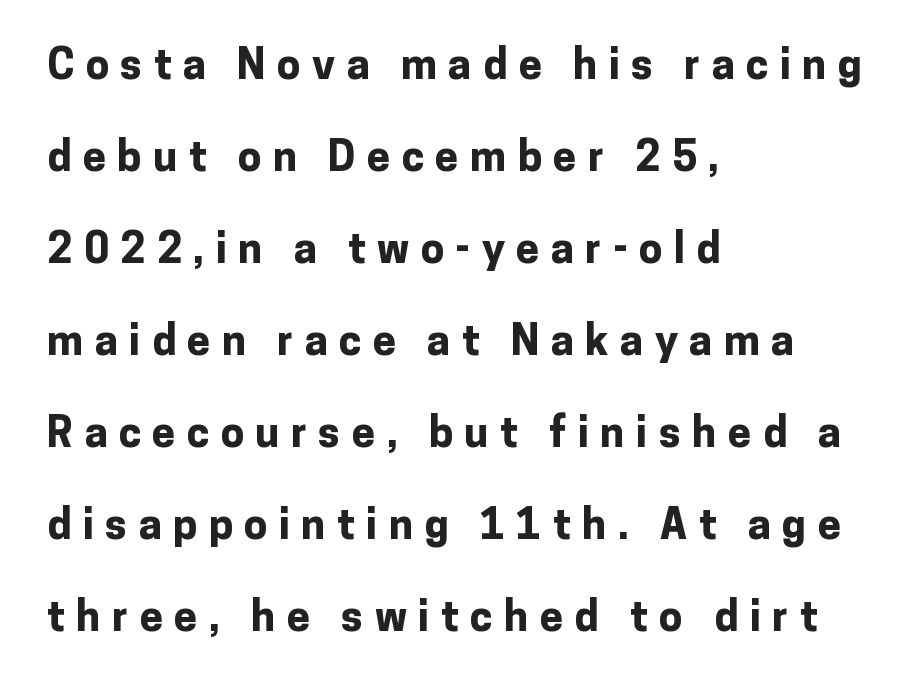
The image shows 42 px bold sans-serif type, upright; set left-aligned, loose line spacing (2.19x), unusually wide letter spacing (+0.27 em), not underlined; low stroke contrast and a medium x-height.
